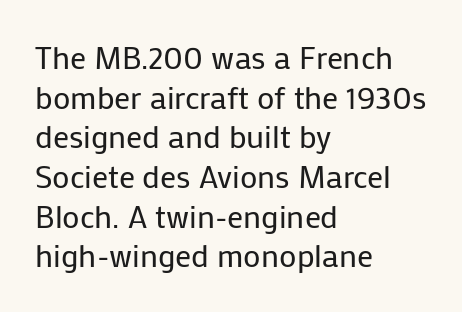
Q: Is the text bold? A: No.
Q: Is the text italic (slanted)? A: No, it is upright.
Q: Is the typeface a serif or a sans-serif typeface? A: Sans-serif.
Q: Is the text underlined? A: No.
Q: How is the paragraph aligned? A: Left-aligned.
Q: Is the spacing between letters normal or unusually wide? A: Normal.
Q: Width (condensed, normal, or wide)? A: Normal.
Q: Stroke contrast? A: Low.
Q: x-height? A: Medium.
Q: Monospaced? A: No.
